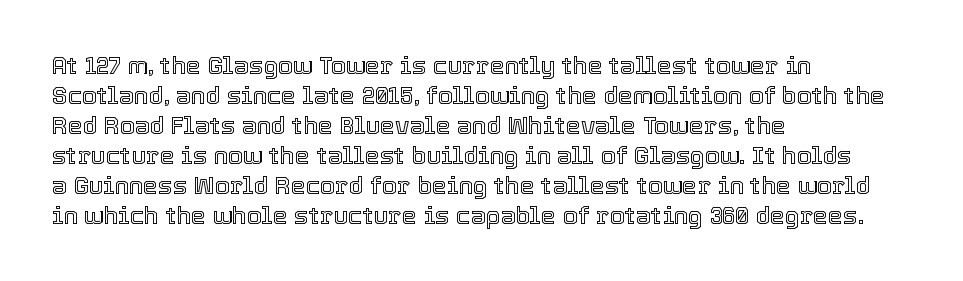
The lines in this sample share a left origin and differ only in where they stop. Tracking here is standard; glyphs follow each other at the usual distance. How would I describe the line gaps? Plain and ordinary. You can tell it's not italic because the verticals are truly vertical.
